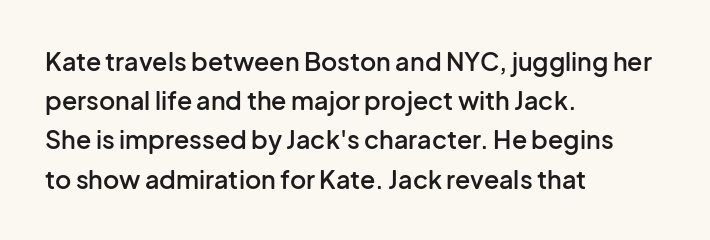
{"italic": "no", "bold": "semi", "underline": "no", "align": "left", "line_spacing": "normal", "line_spacing_ratio": 1.57, "letter_spacing": "normal", "letter_spacing_em": 0.0, "glyph_px": 25}
